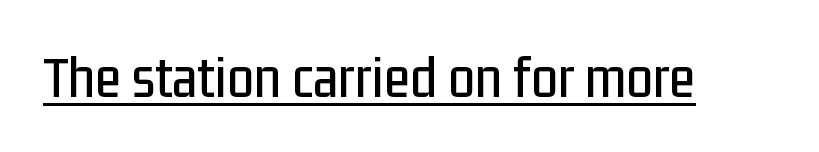
Q: Is the text italic (slanted)? A: No, it is upright.
Q: Is the typeface a serif or a sans-serif typeface? A: Sans-serif.
Q: Is the text underlined? A: Yes.
Q: Is the spacing between letters normal or unusually wide? A: Normal.
Q: Width (condensed, normal, or wide)? A: Condensed.
Q: Stroke contrast? A: Low.
Q: x-height? A: Medium.
Q: Monospaced? A: No.
